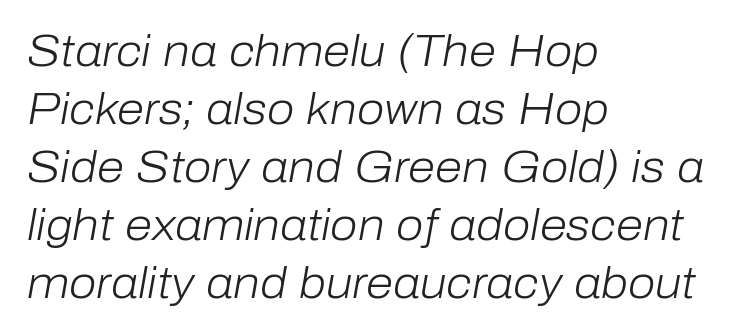
{"italic": "yes", "lean": "right", "slant_degrees": 10, "bold": "no", "weight": "light", "width": "normal", "stroke_contrast": "low", "x_height": "medium", "monospaced": "no", "underline": "no", "align": "left", "line_spacing": "normal", "line_spacing_ratio": 1.32, "letter_spacing": "normal", "letter_spacing_em": 0.0, "glyph_px": 44}
